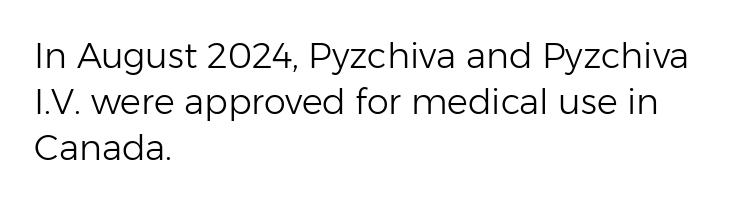
Q: Is the text bold? A: No.
Q: Is the text italic (slanted)? A: No, it is upright.
Q: Is the typeface a serif or a sans-serif typeface? A: Sans-serif.
Q: Is the text underlined? A: No.
Q: How is the paragraph aligned? A: Left-aligned.
Q: Is the spacing between letters normal or unusually wide? A: Normal.
Q: Is the spacing between lines tight, normal or loose? A: Normal.
Q: Width (condensed, normal, or wide)? A: Normal.
Q: Stroke contrast? A: Low.
Q: x-height? A: Medium.
Q: Monospaced? A: No.
